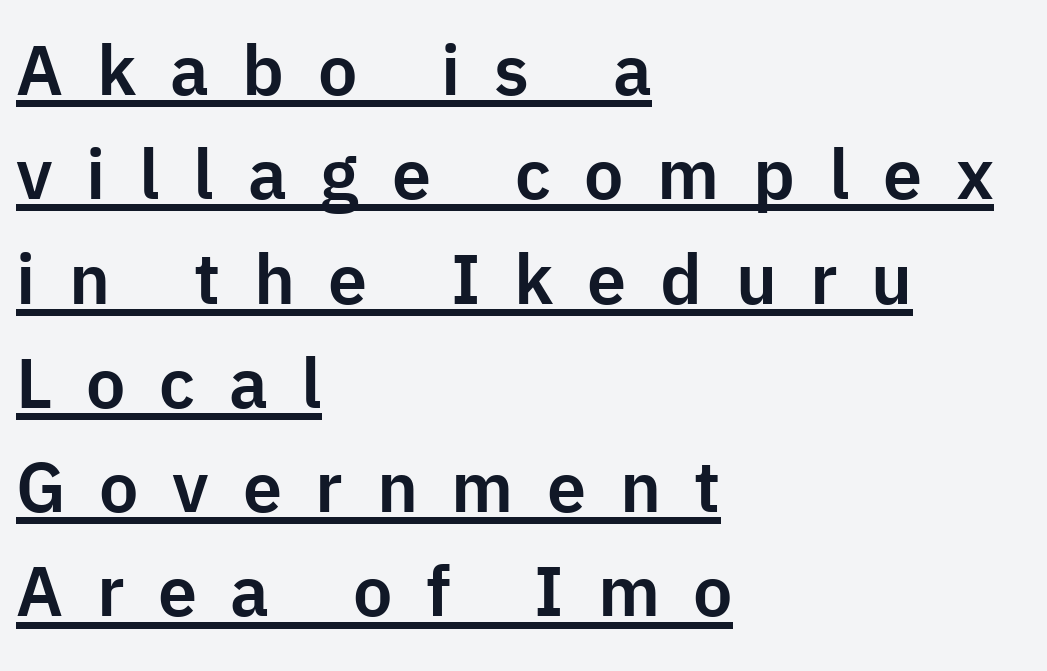
Q: Is the text italic (slanted)? A: No, it is upright.
Q: Is the typeface a serif or a sans-serif typeface? A: Sans-serif.
Q: Is the text underlined? A: Yes.
Q: How is the paragraph aligned? A: Left-aligned.
Q: Is the spacing between letters normal or unusually wide? A: Unusually wide.
Q: Is the spacing between lines tight, normal or loose? A: Normal.
Q: Width (condensed, normal, or wide)? A: Normal.
Q: Stroke contrast? A: Low.
Q: x-height? A: Medium.
Q: Monospaced? A: No.
